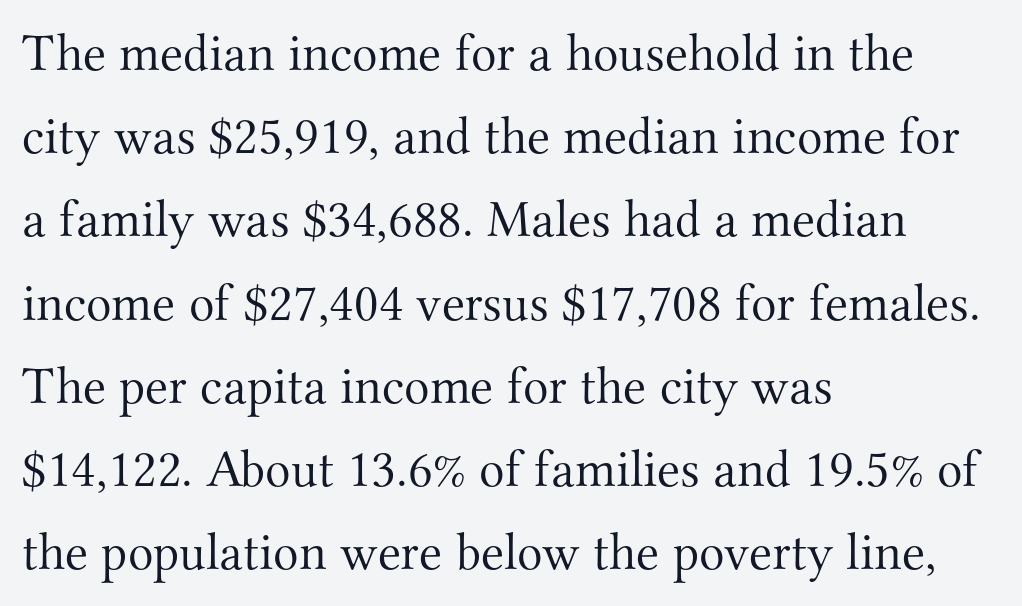
The image shows 53 px light serif type, upright; set left-aligned, normal line spacing (1.57x), normal letter spacing, not underlined; medium stroke contrast and a small x-height.
